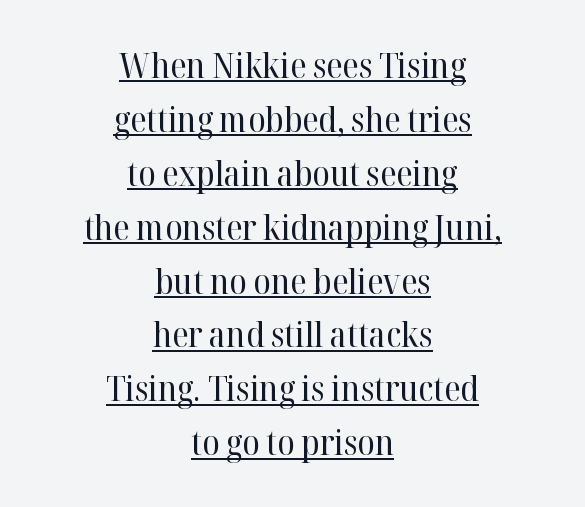
{"serif": "yes", "italic": "no", "bold": "no", "weight": "regular", "width": "normal", "stroke_contrast": "high", "x_height": "medium", "monospaced": "no", "underline": "yes", "align": "center", "line_spacing": "normal", "line_spacing_ratio": 1.54, "letter_spacing": "normal", "letter_spacing_em": 0.0, "glyph_px": 35}
